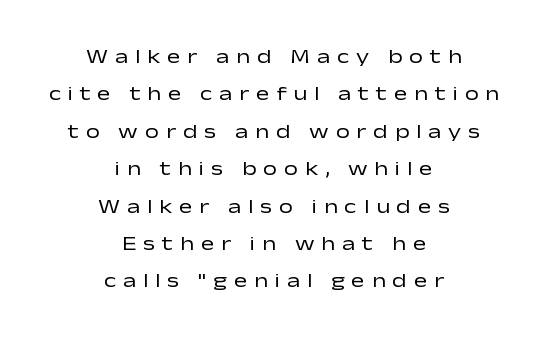
{"italic": "no", "bold": "no", "underline": "no", "align": "center", "line_spacing_ratio": 1.87, "letter_spacing": "wide", "letter_spacing_em": 0.34, "glyph_px": 20}
